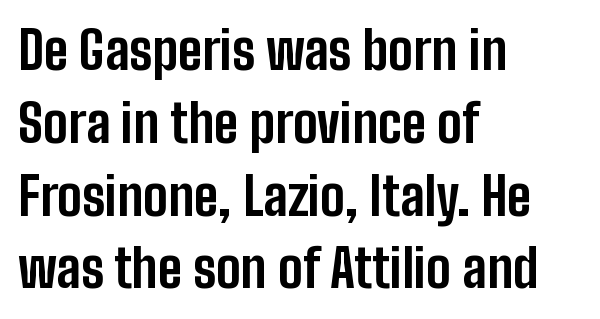
Proportional: the letters do not fall into vertical columns. How would I describe the line gaps? Plain and ordinary. The specimen reads as upright at a glance. The face used here is a sans, in the tradition of grotesques and geometrics. Compared with an ordinary text face, these strokes are far heavier — a full bold. Descender tails drop into unmarked territory.
